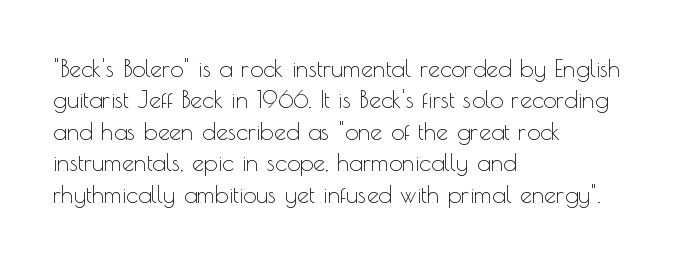
What stands out about the letter spacing? Nothing — it is the standard amount. Unmarked baselines from the first word to the last. The rendering anchors every line to the left-hand side. Regarding leading, the lines here are spaced in the standard way. Compared with a typical body face, this is equally light or lighter still. In terms of posture, this sample is upright.
